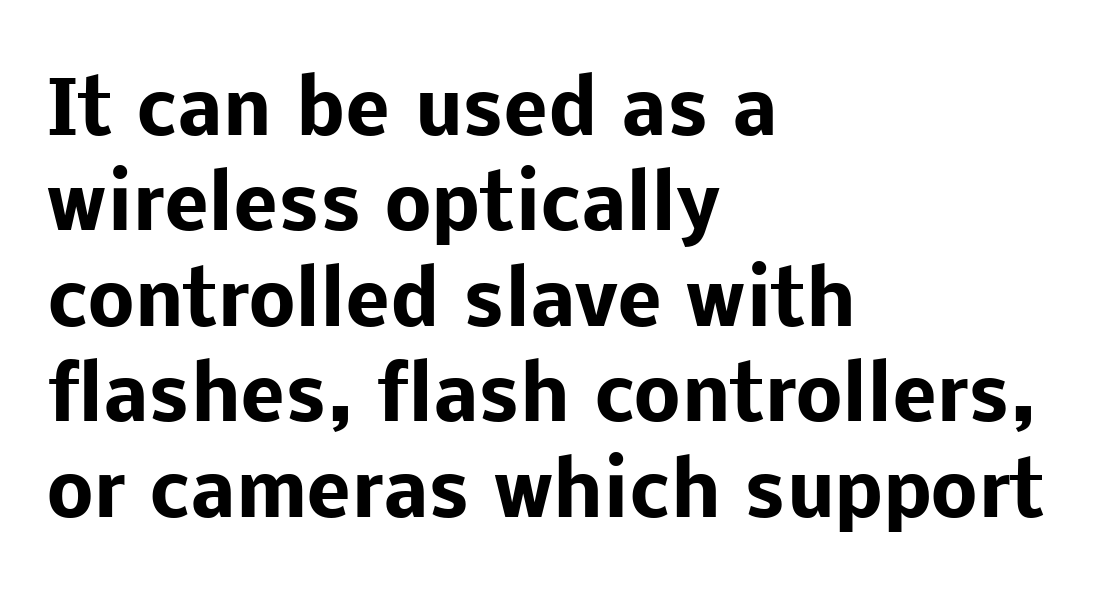
The image shows 74 px heavy sans-serif type, upright; set left-aligned, normal line spacing (1.29x), normal letter spacing, not underlined; low stroke contrast and a medium x-height.
